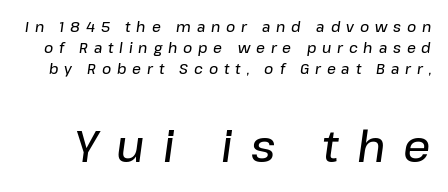
Q: Is the text bold? A: Semi-bold.
Q: Is the text italic (slanted)? A: Yes, it leans right by about 8 degrees.
Q: Is the text underlined? A: No.
Q: Is the spacing between letters normal or unusually wide? A: Unusually wide.
Q: Is the spacing between lines tight, normal or loose? A: Normal.
Q: Which block of text is set in a larger size, the first (top) or the second (bottom)? A: The second (bottom) one.
Q: Width (condensed, normal, or wide)? A: Normal.
Q: Stroke contrast? A: Low.
Q: x-height? A: Medium.
Q: Monospaced? A: No.
